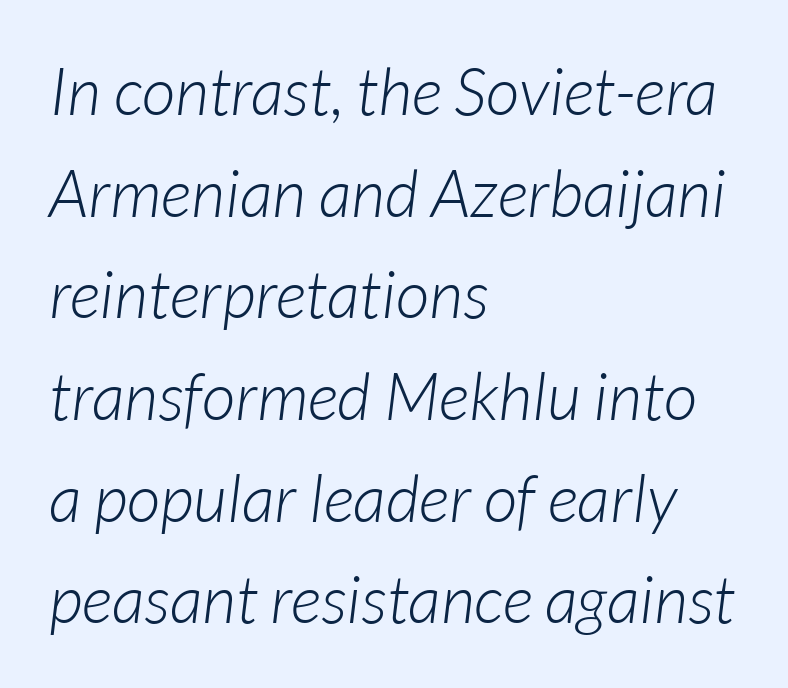
Q: Is the text bold? A: No.
Q: Is the text italic (slanted)? A: Yes, it leans right by about 7 degrees.
Q: Is the text underlined? A: No.
Q: How is the paragraph aligned? A: Left-aligned.
Q: Is the spacing between letters normal or unusually wide? A: Normal.
Q: Is the spacing between lines tight, normal or loose? A: Normal.
Q: Width (condensed, normal, or wide)? A: Normal.
Q: Stroke contrast? A: Low.
Q: x-height? A: Medium.
Q: Monospaced? A: No.
